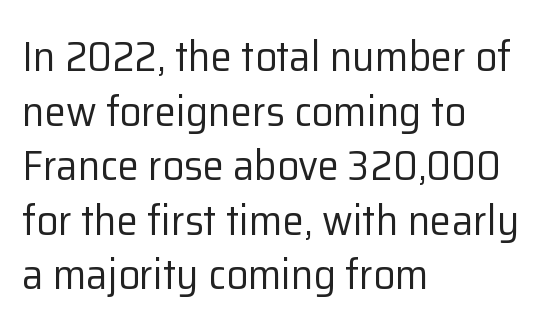
The image shows 43 px regular-weight sans-serif type, upright; set left-aligned, normal line spacing (1.27x), normal letter spacing, not underlined; low stroke contrast and a medium x-height.
